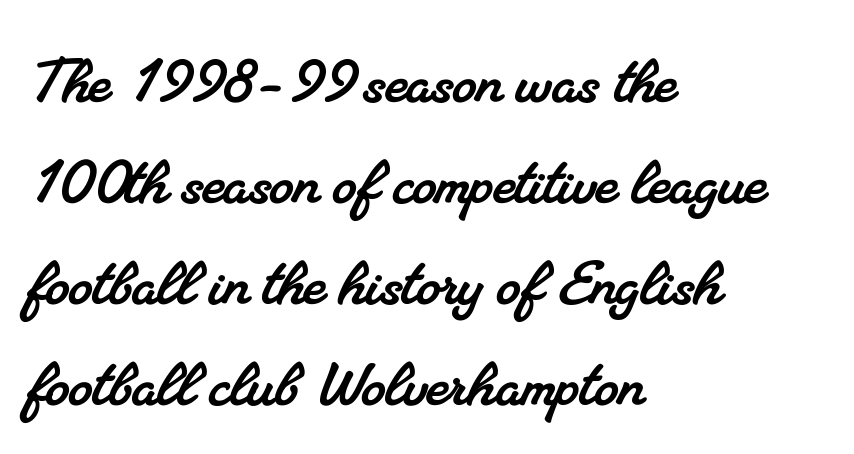
Q: Is the typeface a serif or a sans-serif typeface? A: Serif.
Q: Is the text underlined? A: No.
Q: How is the paragraph aligned? A: Left-aligned.
Q: Is the spacing between letters normal or unusually wide? A: Normal.
Q: Is the spacing between lines tight, normal or loose? A: Normal.
Q: Width (condensed, normal, or wide)? A: Normal.
Q: Stroke contrast? A: Medium.
Q: x-height? A: Small.
Q: Monospaced? A: No.
